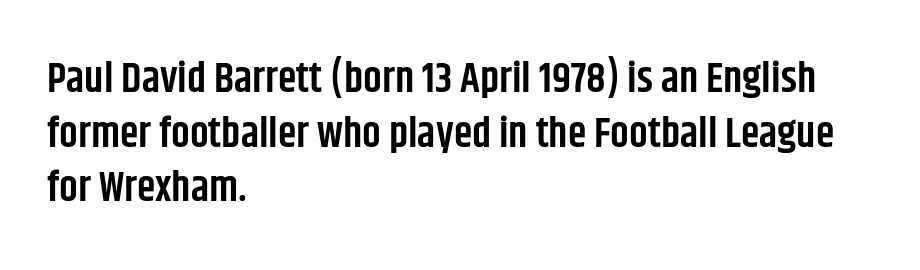
{"serif": "no", "italic": "no", "bold": "semi", "weight": "semibold", "width": "condensed", "stroke_contrast": "low", "x_height": "large", "monospaced": "no", "underline": "no", "align": "left", "line_spacing": "normal", "line_spacing_ratio": 1.3, "letter_spacing": "normal", "letter_spacing_em": 0.0, "glyph_px": 42}
